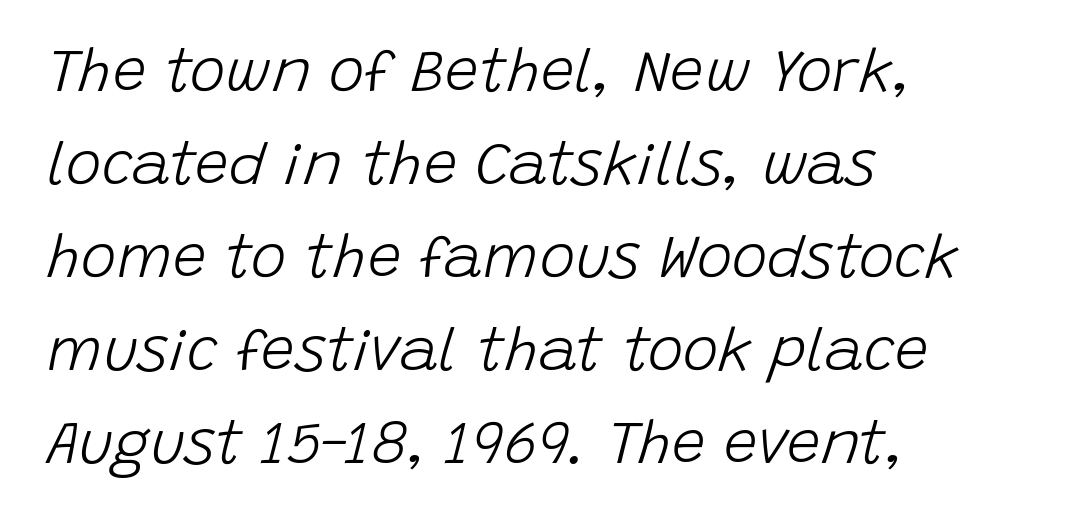
Stem width sits at or under what a default text font uses. The passage shown stacks its lines at a standard gap. Typeset ragged right — the left edge is the straight one. This sample uses an oblique cut, with every glyph tilted off the vertical. Honestly, there is no underline to notice here at all. Each letter keeps its own natural width here, so spacing adapts to shape.
